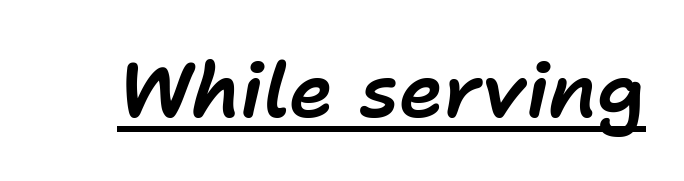
{"italic": "yes", "lean": "right", "slant_degrees": 11, "width": "normal", "stroke_contrast": "low", "x_height": "medium", "monospaced": "no", "underline": "yes", "letter_spacing": "normal", "letter_spacing_em": 0.0, "glyph_px": 76}
